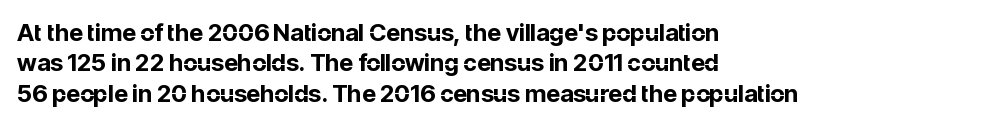
The glyphs are unaccompanied by any horizontal stroke below them. The leading is moderate, giving the passage an even texture. Left-aligned paragraph, ragged on the right. A full-strength bold gives these letters their thick strokes. This sample uses an upright cut, with every glyph sitting square on the baseline.
